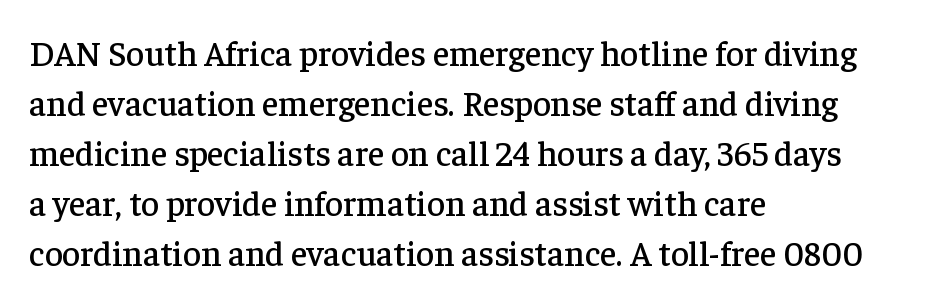
A normal amount of white space separates one row of letters from the next. Bare-footed words on every line. Default kerning and tracking; the words read as compact shapes. Each letter's strokes conclude with small projecting serifs. This sample has the flowing, uneven cadence of proportional lettering.
